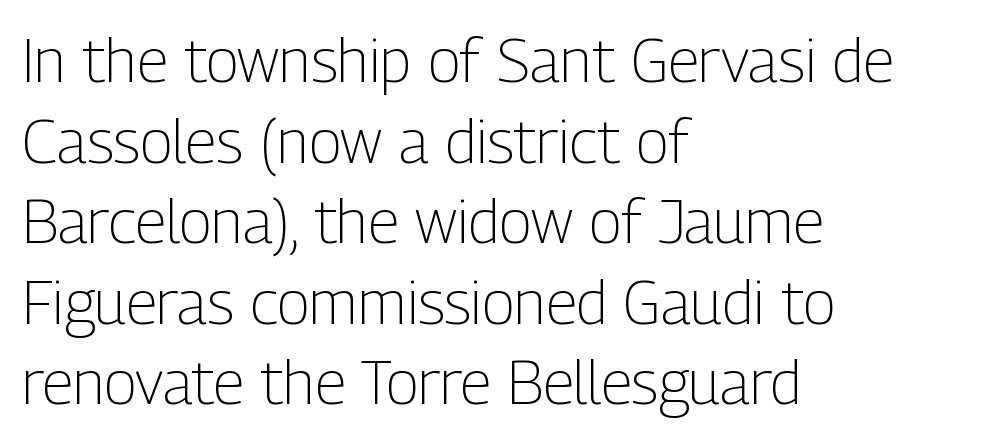
{"serif": "no", "italic": "no", "bold": "no", "weight": "light", "width": "condensed", "stroke_contrast": "low", "x_height": "medium", "monospaced": "no", "underline": "no", "align": "left", "line_spacing": "normal", "line_spacing_ratio": 1.32, "letter_spacing": "normal", "letter_spacing_em": 0.0, "glyph_px": 61}
